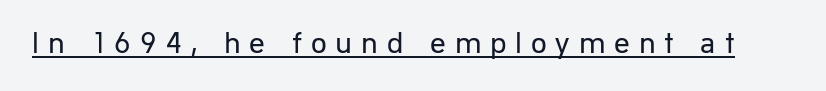
The image shows 31 px regular-weight sans-serif type, upright; set unusually wide letter spacing (+0.28 em), underlined; low stroke contrast and a medium x-height.
